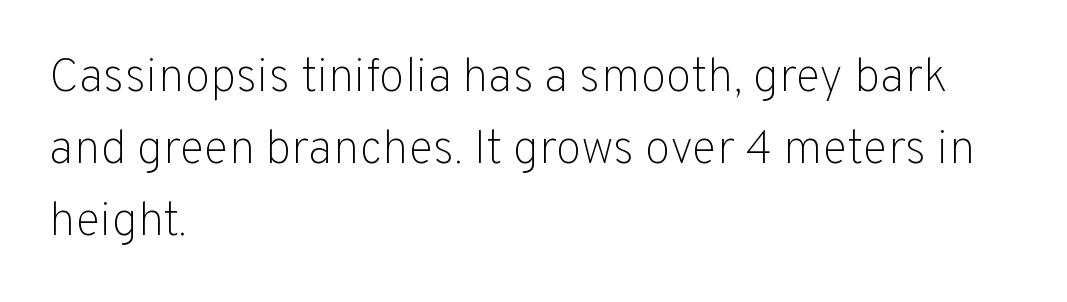
The image shows 47 px light sans-serif type, upright; set left-aligned, normal line spacing (1.53x), normal letter spacing, not underlined; low stroke contrast and a medium x-height.
